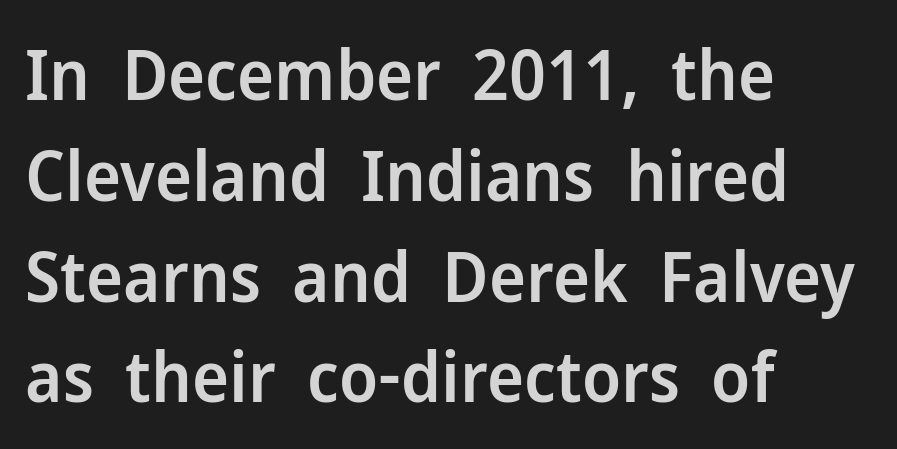
Q: Is the text bold? A: Semi-bold.
Q: Is the text italic (slanted)? A: No, it is upright.
Q: Is the typeface a serif or a sans-serif typeface? A: Sans-serif.
Q: Is the text underlined? A: No.
Q: How is the paragraph aligned? A: Left-aligned.
Q: Is the spacing between letters normal or unusually wide? A: Normal.
Q: Is the spacing between lines tight, normal or loose? A: Normal.
Q: Width (condensed, normal, or wide)? A: Normal.
Q: Stroke contrast? A: Low.
Q: x-height? A: Medium.
Q: Monospaced? A: No.
